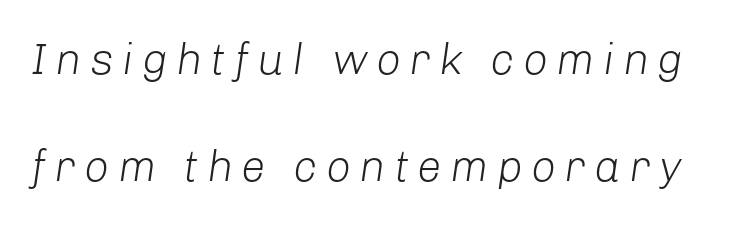
The lines are spread far apart with generous leading. Proportional: the letters do not fall into vertical columns. The string is rendered with underlining switched off. The weight would be labelled regular, book, light, or lighter still.
